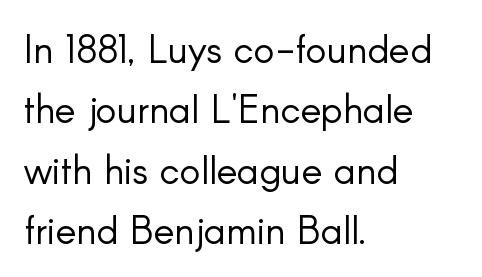
The image shows 39 px light sans-serif type, upright; set left-aligned, normal line spacing (1.55x), normal letter spacing, not underlined; low stroke contrast and a small x-height.
